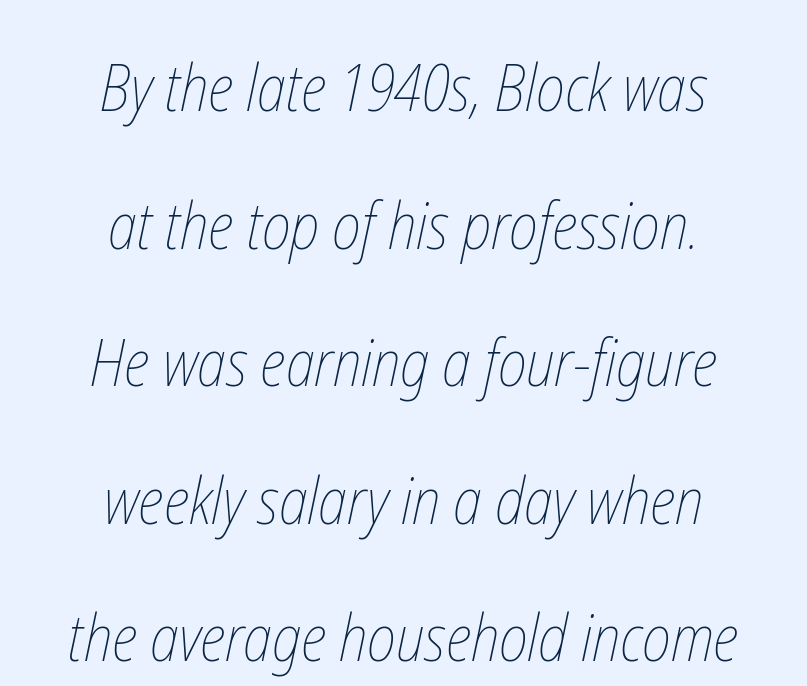
The image shows 64 px thin, condensed type; set centered, loose line spacing (2.15x), normal letter spacing, not underlined; low stroke contrast and a medium x-height.
